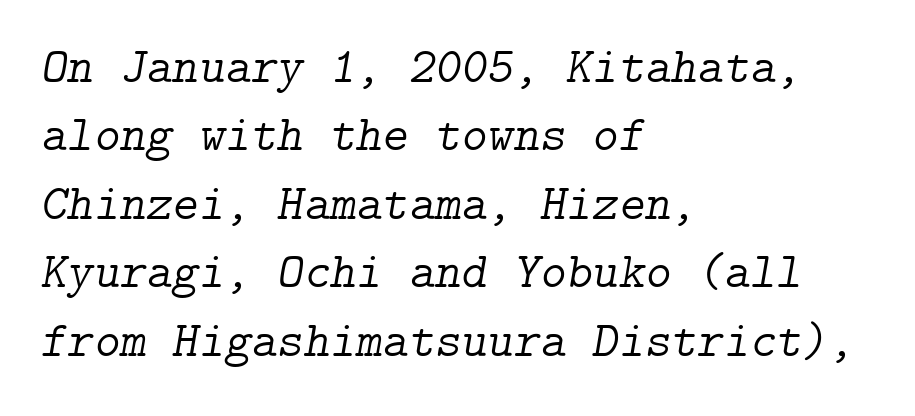
The image shows 50 px light serif type, italic (leaning right); set left-aligned, normal line spacing (1.37x), normal letter spacing, not underlined; low stroke contrast and a medium x-height.
